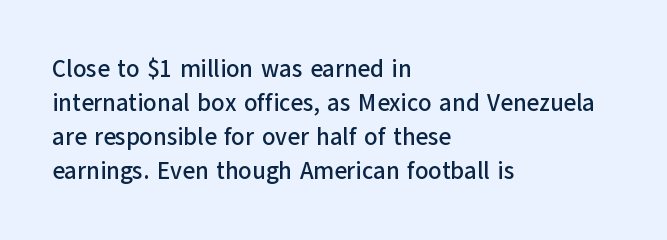
{"italic": "no", "underline": "no", "align": "left", "line_spacing": "normal", "line_spacing_ratio": 1.41, "letter_spacing": "normal", "letter_spacing_em": 0.0, "glyph_px": 24}
